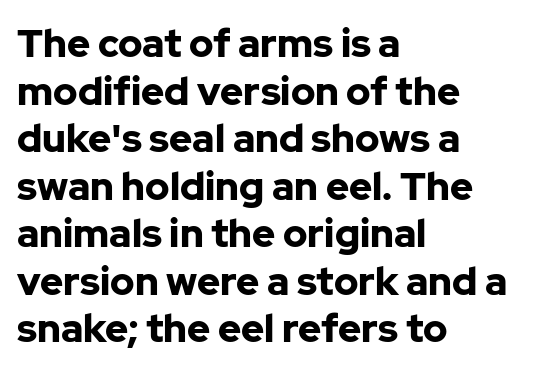
Q: Is the text bold? A: Yes.
Q: Is the text italic (slanted)? A: No, it is upright.
Q: Is the typeface a serif or a sans-serif typeface? A: Sans-serif.
Q: Is the text underlined? A: No.
Q: How is the paragraph aligned? A: Left-aligned.
Q: Is the spacing between letters normal or unusually wide? A: Normal.
Q: Width (condensed, normal, or wide)? A: Normal.
Q: Stroke contrast? A: Low.
Q: x-height? A: Medium.
Q: Monospaced? A: No.
